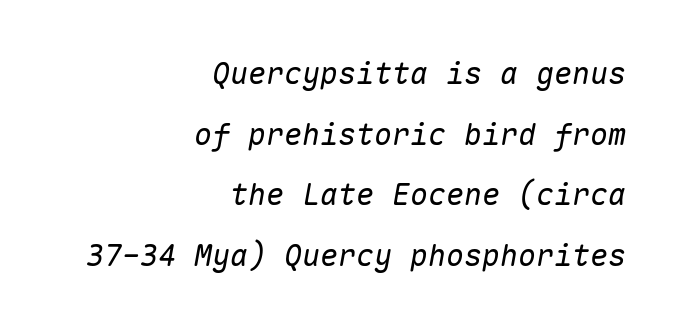
Q: Is the text bold? A: No.
Q: Is the text italic (slanted)? A: Yes, it leans right by about 10 degrees.
Q: Is the text underlined? A: No.
Q: How is the paragraph aligned? A: Right-aligned.
Q: Is the spacing between letters normal or unusually wide? A: Normal.
Q: Is the spacing between lines tight, normal or loose? A: Loose.
Q: Width (condensed, normal, or wide)? A: Normal.
Q: Stroke contrast? A: Low.
Q: x-height? A: Medium.
Q: Monospaced? A: Yes.
